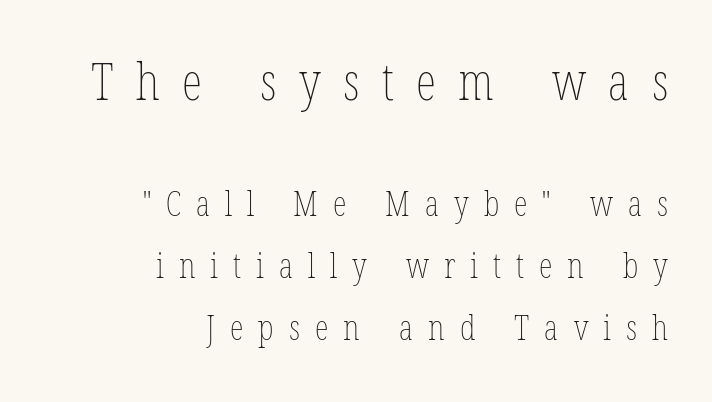
Compared with a flush-left layout, this one pins lines to the opposite, right side. Caption: face not bold, strokes unweighted. This sample has the flowing, uneven cadence of proportional lettering. Plain, unruled lines of type.
